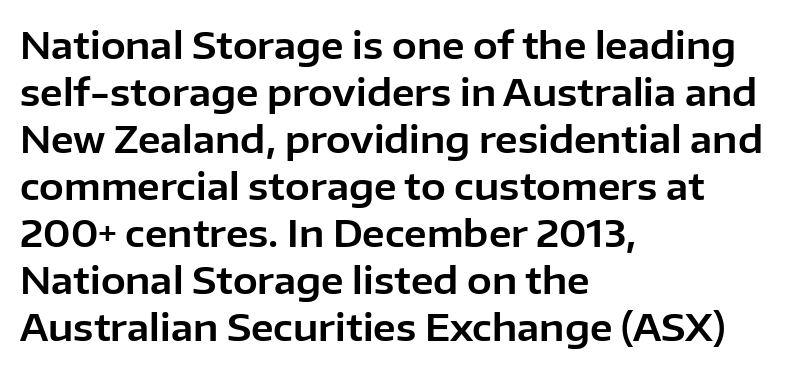
{"serif": "no", "italic": "no", "width": "normal", "stroke_contrast": "low", "x_height": "medium", "monospaced": "no", "underline": "no", "align": "left", "line_spacing": "normal", "line_spacing_ratio": 1.27, "letter_spacing": "normal", "letter_spacing_em": 0.0, "glyph_px": 37}
